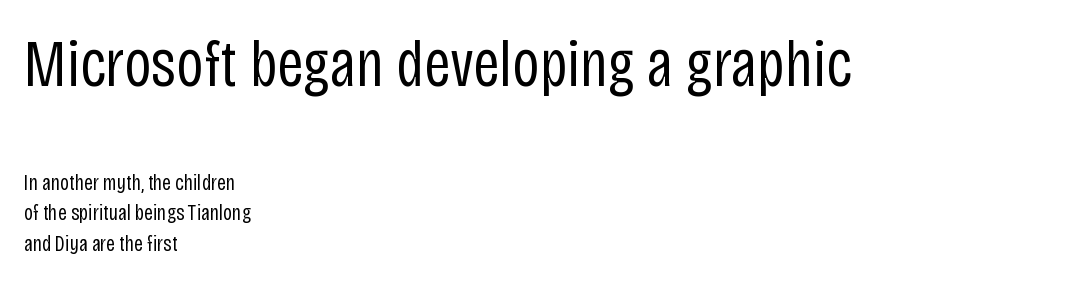
Q: Is the text bold? A: No.
Q: Is the text italic (slanted)? A: No, it is upright.
Q: Is the typeface a serif or a sans-serif typeface? A: Sans-serif.
Q: Is the text underlined? A: No.
Q: How is the paragraph aligned? A: Left-aligned.
Q: Is the spacing between letters normal or unusually wide? A: Normal.
Q: Is the spacing between lines tight, normal or loose? A: Normal.
Q: Which block of text is set in a larger size, the first (top) or the second (bottom)? A: The first (top) one.
Q: Width (condensed, normal, or wide)? A: Condensed.
Q: Stroke contrast? A: Low.
Q: x-height? A: Large.
Q: Monospaced? A: No.
